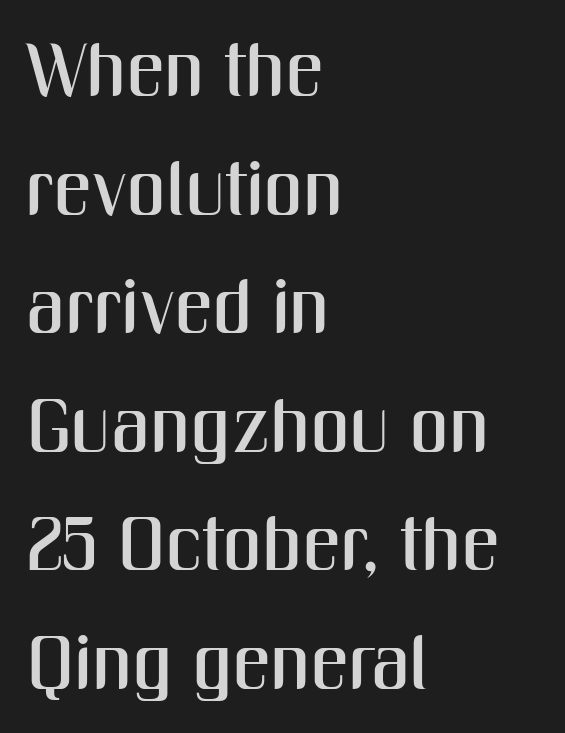
Q: Is the text italic (slanted)? A: No, it is upright.
Q: Is the typeface a serif or a sans-serif typeface? A: Sans-serif.
Q: Is the text underlined? A: No.
Q: How is the paragraph aligned? A: Left-aligned.
Q: Is the spacing between letters normal or unusually wide? A: Normal.
Q: Is the spacing between lines tight, normal or loose? A: Normal.
Q: Width (condensed, normal, or wide)? A: Condensed.
Q: Stroke contrast? A: Medium.
Q: x-height? A: Medium.
Q: Monospaced? A: No.
